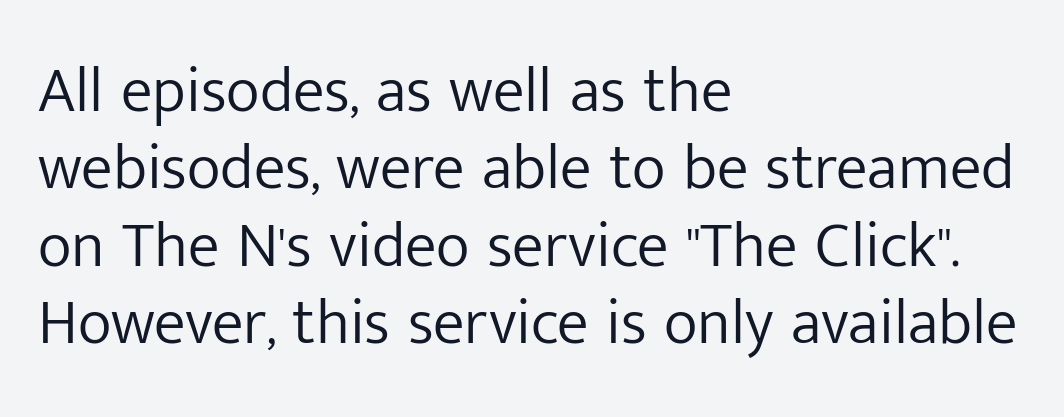
To sum up the face: it is a sans, with no serifs. Glyph-to-glyph distance matches everyday printed text. Nothing heavy about these letters — not bold at all. Notice how the passage keeps a crisp vertical edge on the left only. Varying glyph widths throughout — classic text-font behaviour.
